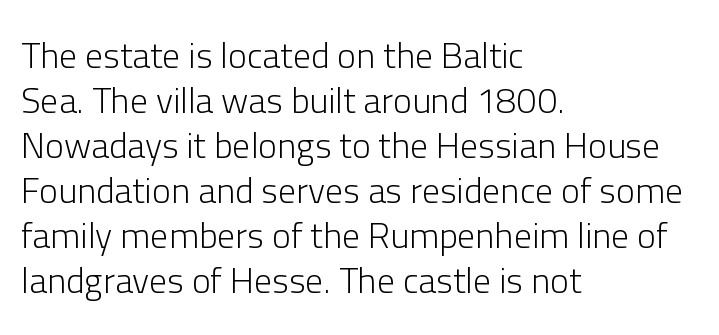
Q: Is the text bold? A: No.
Q: Is the text italic (slanted)? A: No, it is upright.
Q: Is the typeface a serif or a sans-serif typeface? A: Sans-serif.
Q: Is the text underlined? A: No.
Q: How is the paragraph aligned? A: Left-aligned.
Q: Is the spacing between letters normal or unusually wide? A: Normal.
Q: Is the spacing between lines tight, normal or loose? A: Normal.
Q: Width (condensed, normal, or wide)? A: Normal.
Q: Stroke contrast? A: Low.
Q: x-height? A: Medium.
Q: Monospaced? A: No.
